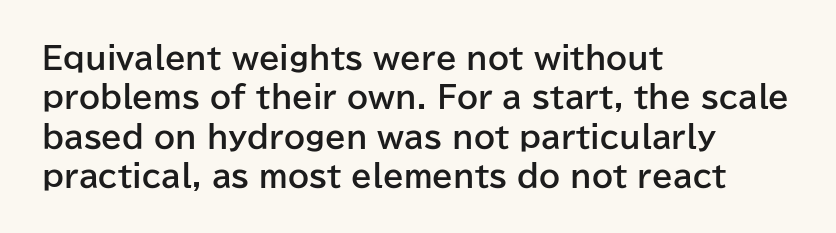
Q: Is the text bold? A: Yes.
Q: Is the text italic (slanted)? A: No, it is upright.
Q: Is the typeface a serif or a sans-serif typeface? A: Sans-serif.
Q: Is the text underlined? A: No.
Q: How is the paragraph aligned? A: Left-aligned.
Q: Is the spacing between letters normal or unusually wide? A: Normal.
Q: Is the spacing between lines tight, normal or loose? A: Normal.
Q: Width (condensed, normal, or wide)? A: Normal.
Q: Stroke contrast? A: Low.
Q: x-height? A: Medium.
Q: Monospaced? A: No.
